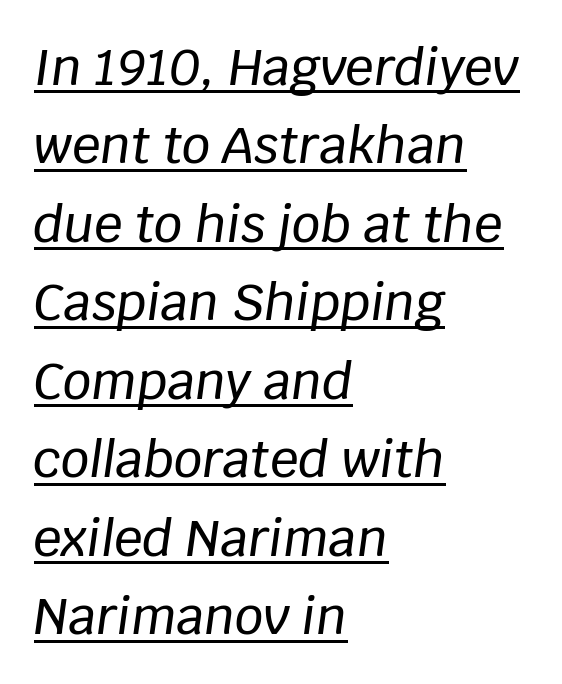
{"italic": "yes", "lean": "right", "slant_degrees": 8, "width": "normal", "stroke_contrast": "low", "x_height": "large", "monospaced": "no", "underline": "yes", "align": "left", "line_spacing": "normal", "line_spacing_ratio": 1.57, "letter_spacing": "normal", "letter_spacing_em": 0.0, "glyph_px": 50}
